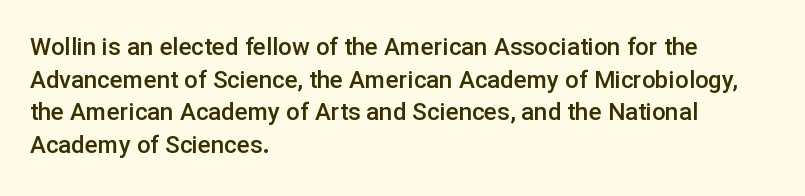
One glance says typical: line gaps are just what's usual. Tracking value appears to be zero — textbook default spacing. Tall strokes in this sample are plumb rather than angled. Firm but not heavy-handed strokes: this text is semibold.
